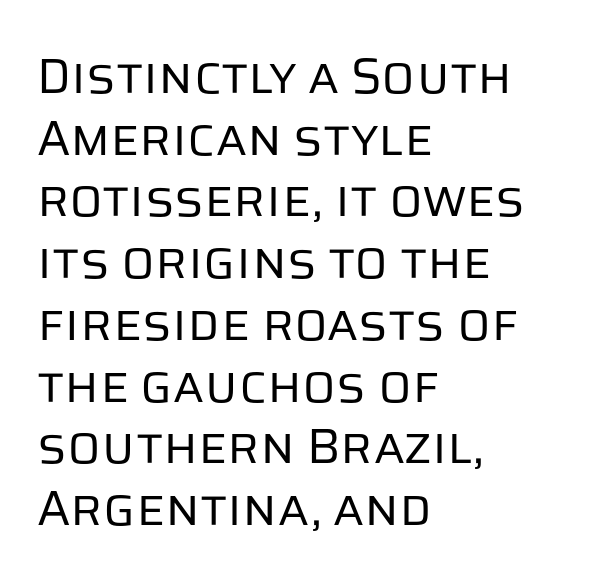
Short and long lines alike share a common starting point at left. These lines are composed in type without serifs. Here the glyphs are tracked normally, forming tight word shapes. Spacing verdict: proportional, widths tailored to each character.
